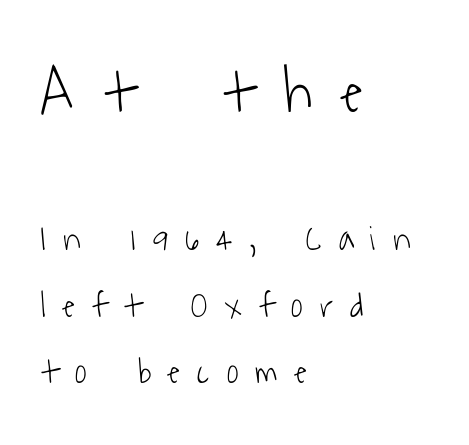
{"serif": "no", "bold": "no", "weight": "light", "width": "condensed", "stroke_contrast": "low", "x_height": "medium", "monospaced": "no", "underline": "no", "align": "left", "line_spacing_ratio": 1.86, "letter_spacing": "wide", "letter_spacing_em": 0.48, "larger_block": "first", "size_ratio": 1.75, "glyph_px": 63}
